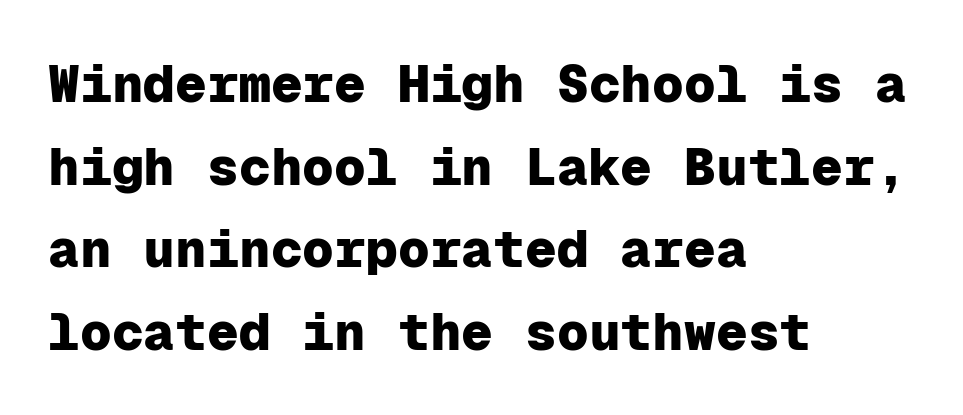
{"serif": "no", "italic": "no", "bold": "yes", "weight": "heavy", "width": "normal", "stroke_contrast": "low", "x_height": "medium", "monospaced": "yes", "underline": "no", "align": "left", "line_spacing": "normal", "line_spacing_ratio": 1.56, "letter_spacing": "normal", "letter_spacing_em": 0.0, "glyph_px": 53}
